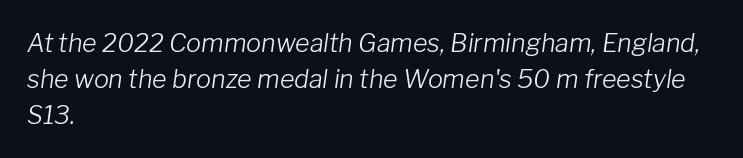
Q: Is the text bold? A: No.
Q: Is the text italic (slanted)? A: Yes, it leans right by about 8 degrees.
Q: Is the text underlined? A: No.
Q: How is the paragraph aligned? A: Left-aligned.
Q: Is the spacing between letters normal or unusually wide? A: Normal.
Q: Is the spacing between lines tight, normal or loose? A: Normal.
